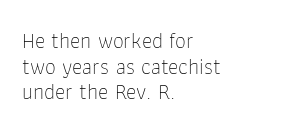
Q: Is the text bold? A: No.
Q: Is the text italic (slanted)? A: No, it is upright.
Q: Is the text underlined? A: No.
Q: How is the paragraph aligned? A: Left-aligned.
Q: Is the spacing between letters normal or unusually wide? A: Normal.
